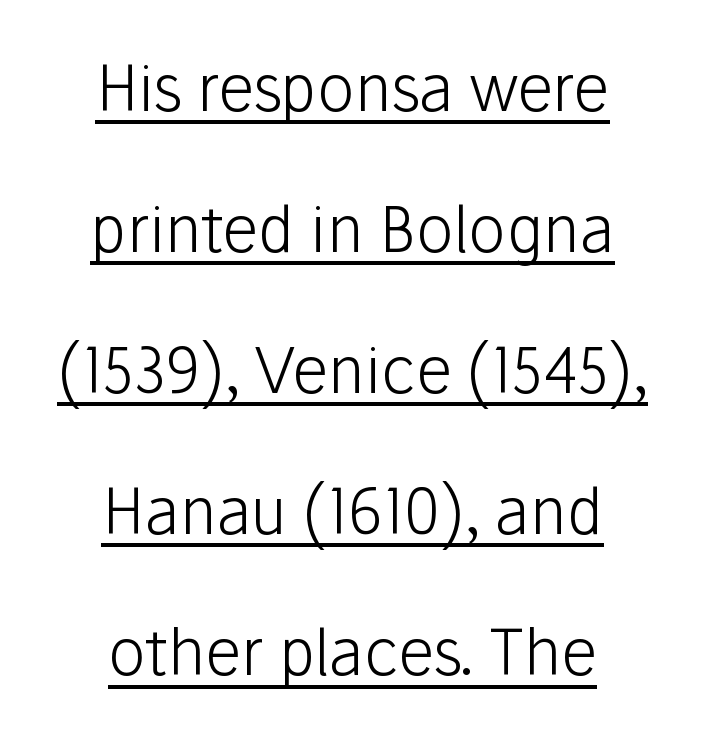
Q: Is the text bold? A: No.
Q: Is the text italic (slanted)? A: No, it is upright.
Q: Is the typeface a serif or a sans-serif typeface? A: Sans-serif.
Q: Is the text underlined? A: Yes.
Q: How is the paragraph aligned? A: Centered.
Q: Is the spacing between letters normal or unusually wide? A: Normal.
Q: Is the spacing between lines tight, normal or loose? A: Loose.
Q: Width (condensed, normal, or wide)? A: Normal.
Q: Stroke contrast? A: Low.
Q: x-height? A: Medium.
Q: Monospaced? A: No.
